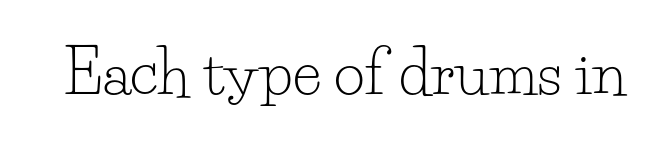
{"serif": "yes", "italic": "no", "bold": "no", "weight": "light", "width": "normal", "stroke_contrast": "low", "x_height": "small", "monospaced": "no", "underline": "no", "letter_spacing": "normal", "letter_spacing_em": 0.0, "glyph_px": 60}
